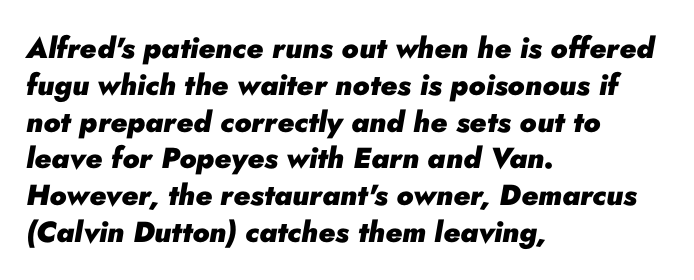
Students, this is bold: see how much ink each stroke carries. Lines of text with bare space underneath. Character widths vary here, with narrow letters taking less room than wide ones. The font's italic variant was chosen for this text.
